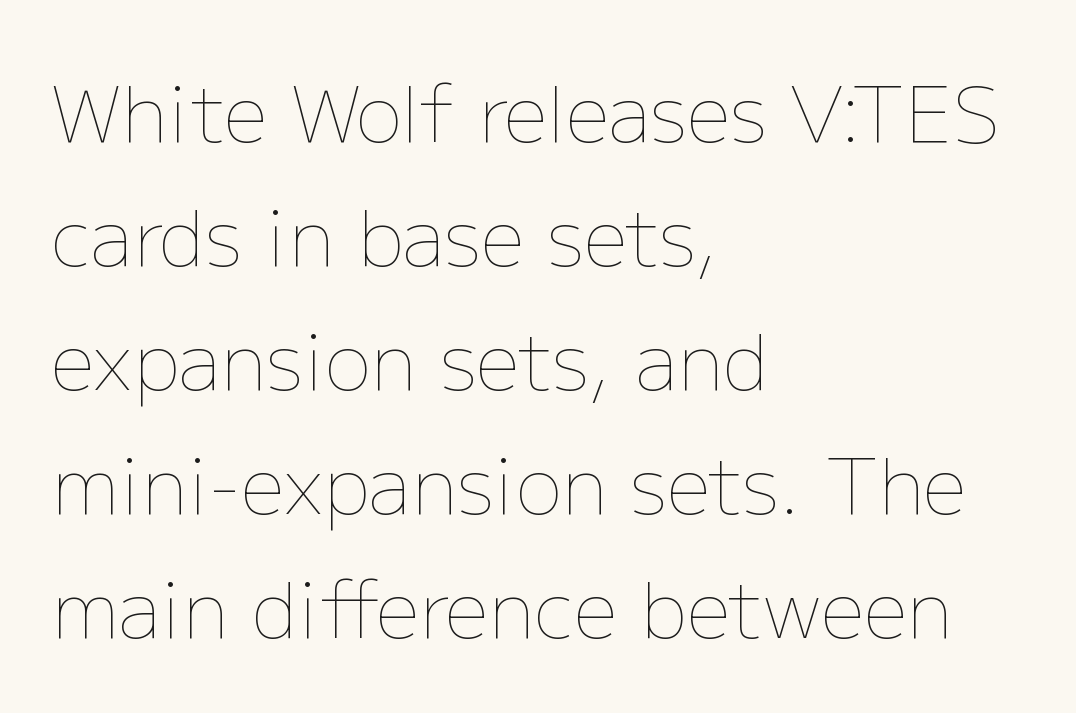
The baseline area is clear. Spacing between characters is what you'd get straight out of the box. Honestly, the row spacing looks completely unremarkable. A typesetter would call this proportional, since set widths differ per character. No letter is thick-stroked: the sample isn't bold. The font's upright variant was chosen for this text.
